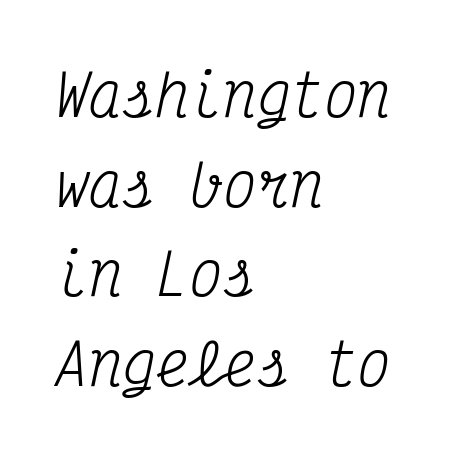
The image shows 56 px regular-weight, condensed serif type, italic (leaning right), monospaced; set left-aligned, normal line spacing (1.6x), normal letter spacing, not underlined; medium stroke contrast and a medium x-height.
